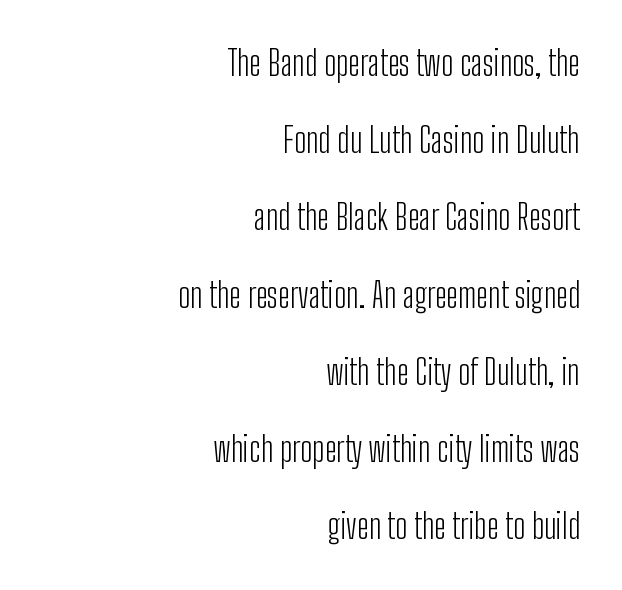
Has an underline been added? It has not. Tracking value appears to be zero — textbook default spacing. Whoever set this chose breathing room over compactness in the vertical rhythm. Characters remain perfectly vertical along every line. Examine the stroke ends and you'll find no serifs. Here the designer chose a conventional face with non-uniform glyph widths.
